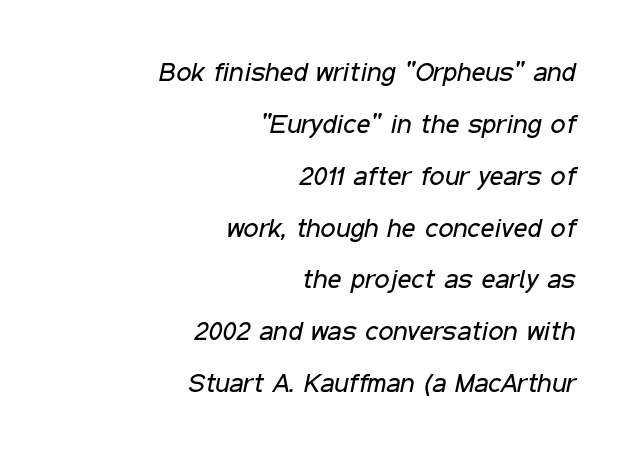
The image shows 27 px text type, italic (leaning right); set right-aligned, loose line spacing (1.92x), normal letter spacing, not underlined.
